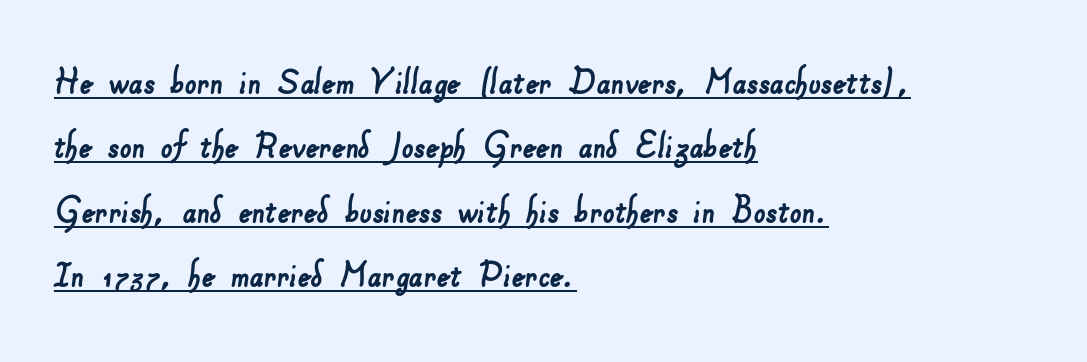
Q: Is the typeface a serif or a sans-serif typeface? A: Sans-serif.
Q: Is the text underlined? A: Yes.
Q: How is the paragraph aligned? A: Left-aligned.
Q: Is the spacing between letters normal or unusually wide? A: Normal.
Q: Is the spacing between lines tight, normal or loose? A: Normal.
Q: Width (condensed, normal, or wide)? A: Normal.
Q: Stroke contrast? A: Low.
Q: x-height? A: Small.
Q: Monospaced? A: No.
